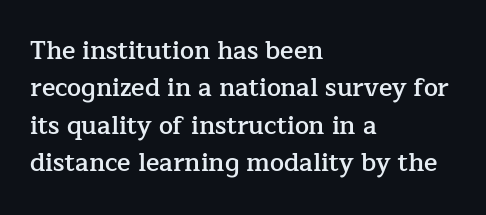
{"italic": "no", "bold": "semi", "underline": "no", "align": "left", "line_spacing": "normal", "line_spacing_ratio": 1.5, "letter_spacing": "normal", "letter_spacing_em": 0.0, "glyph_px": 25}
